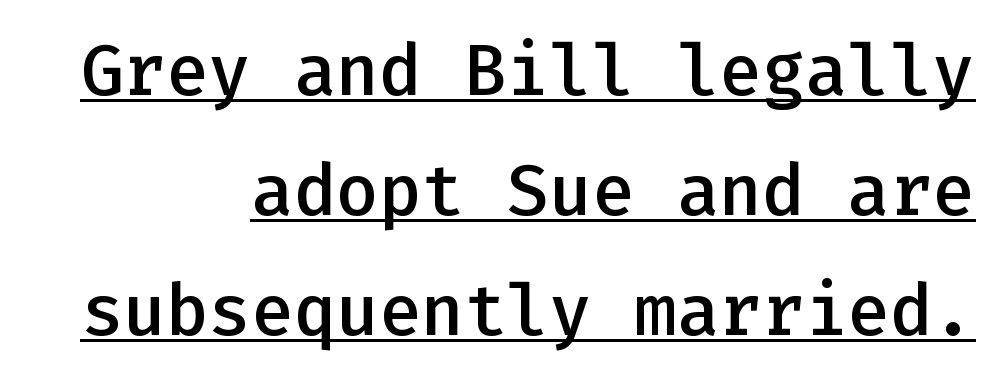
The image shows 71 px semibold sans-serif type, upright, monospaced; set right-aligned, normal line spacing (1.69x), normal letter spacing, underlined; low stroke contrast and a medium x-height.
